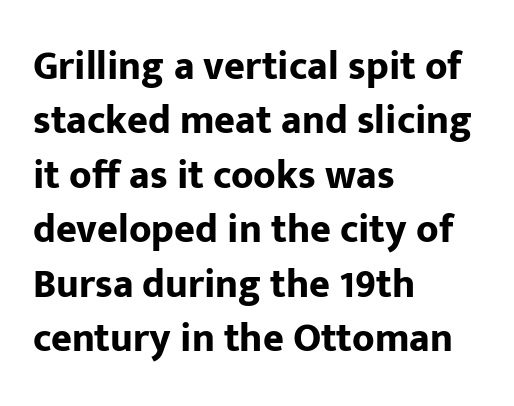
Q: Is the text bold? A: Yes.
Q: Is the text italic (slanted)? A: No, it is upright.
Q: Is the typeface a serif or a sans-serif typeface? A: Sans-serif.
Q: Is the text underlined? A: No.
Q: How is the paragraph aligned? A: Left-aligned.
Q: Is the spacing between letters normal or unusually wide? A: Normal.
Q: Is the spacing between lines tight, normal or loose? A: Normal.
Q: Width (condensed, normal, or wide)? A: Normal.
Q: Stroke contrast? A: Low.
Q: x-height? A: Medium.
Q: Monospaced? A: No.
